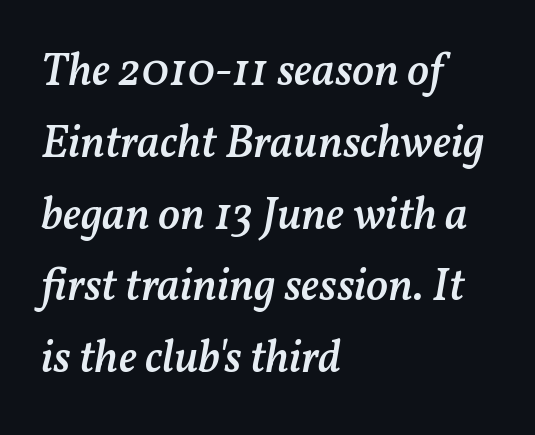
{"italic": "yes", "lean": "right", "slant_degrees": 11, "bold": "semi", "weight": "semibold", "width": "normal", "stroke_contrast": "medium", "x_height": "medium", "monospaced": "no", "underline": "no", "align": "left", "line_spacing": "normal", "line_spacing_ratio": 1.56, "letter_spacing": "normal", "letter_spacing_em": 0.0, "glyph_px": 46}
